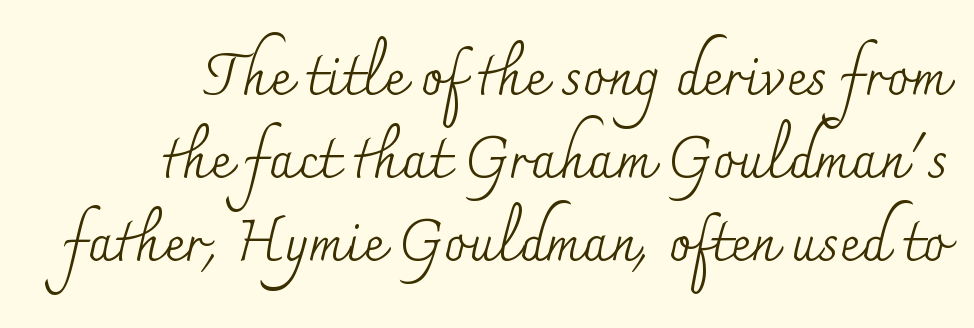
Nothing heavy about these letters — not bold at all. Note the varied advance widths — an 'i' is clearly narrower than an 'm'. Lines of text with bare space underneath. The gaps between neighbouring characters are ordinary and unremarkable.
